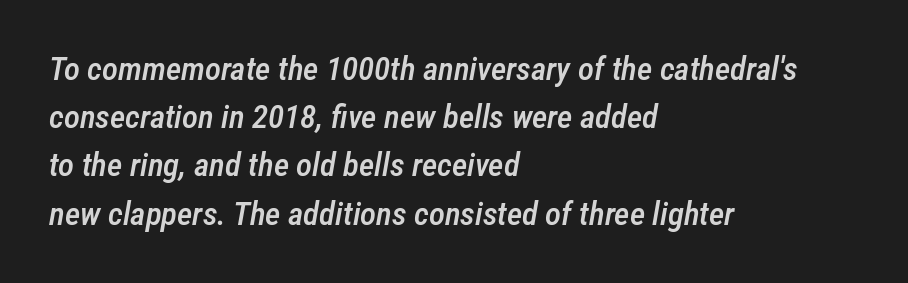
{"italic": "yes", "lean": "right", "slant_degrees": 12, "bold": "semi", "weight": "semibold", "width": "condensed", "stroke_contrast": "low", "x_height": "medium", "monospaced": "no", "underline": "no", "align": "left", "line_spacing": "normal", "line_spacing_ratio": 1.46, "letter_spacing": "normal", "letter_spacing_em": 0.0, "glyph_px": 33}
